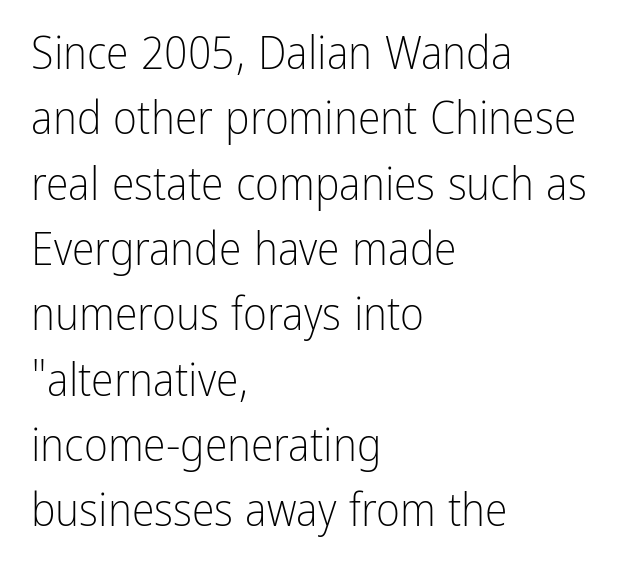
The image shows 46 px light, condensed sans-serif type, upright; set left-aligned, normal line spacing (1.42x), normal letter spacing, not underlined; low stroke contrast and a medium x-height.
